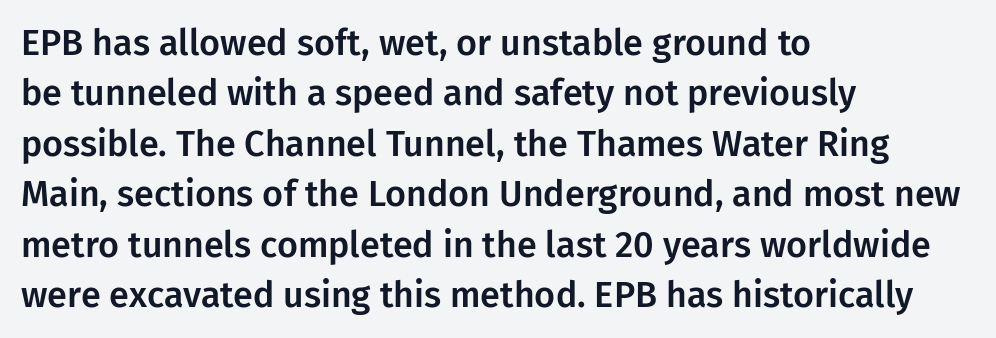
The image shows 36 px sans-serif type, upright; set left-aligned, normal line spacing (1.4x), normal letter spacing, not underlined; low stroke contrast and a medium x-height.
